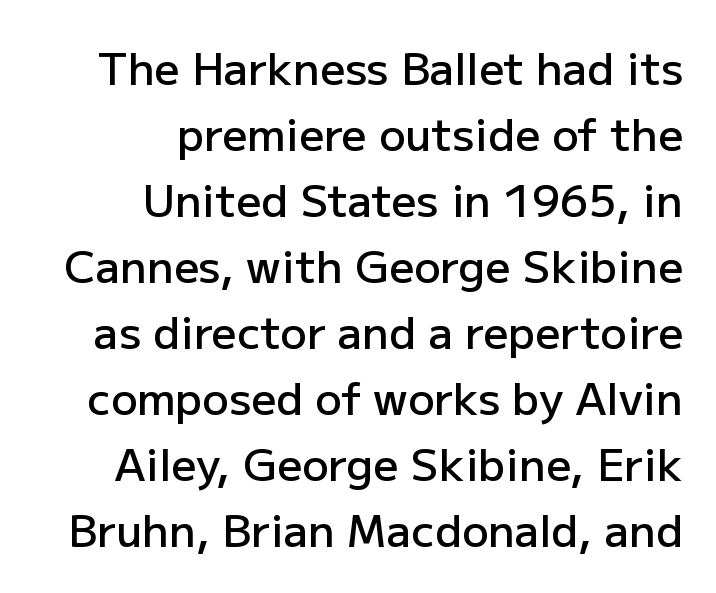
A student would call this right alignment; a typographer would say flush right, rag left. Descenders hang freely into open space. This rendering leaves character spacing at its baseline value. What kind of face is this? One without serifs — a sans. Leading: standard. Vertical strokes here are truly vertical.
